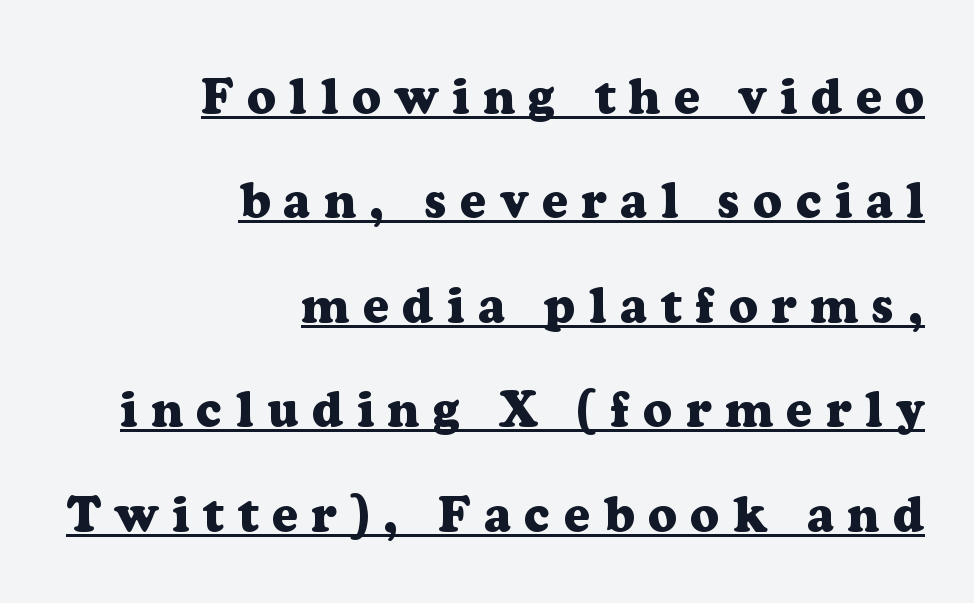
The image shows 50 px heavy serif type, upright; set right-aligned, loose line spacing (2.09x), unusually wide letter spacing (+0.27 em), underlined; low stroke contrast and a medium x-height.
